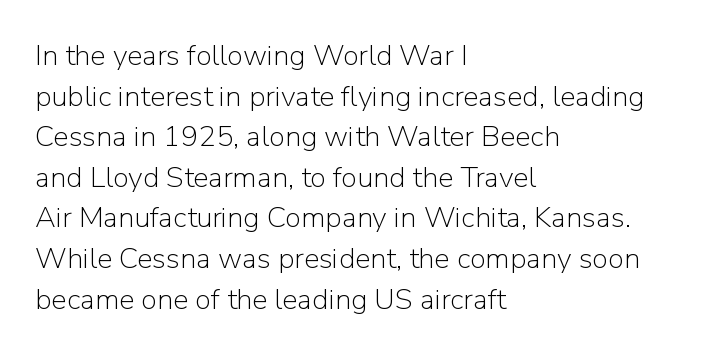
Left-aligned paragraph, ragged on the right. In terms of letterform style, serifs are entirely absent. The font is comparable to plain body text, perhaps lighter. Do the letters lean? They stand straight. Here the designer chose a conventional face with non-uniform glyph widths. A clean baseline with only descenders dipping below it.
